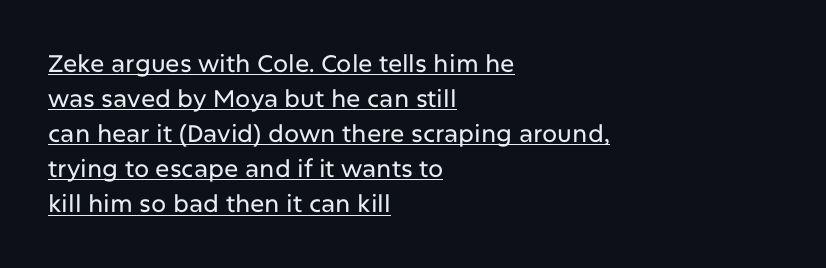
These lines stack with their left ends in a neat column. Evenly set lines give the paragraph a standard silhouette. Between one letter and the next there's only the usual sliver of space. Honestly, the underline is the first thing you notice here.
